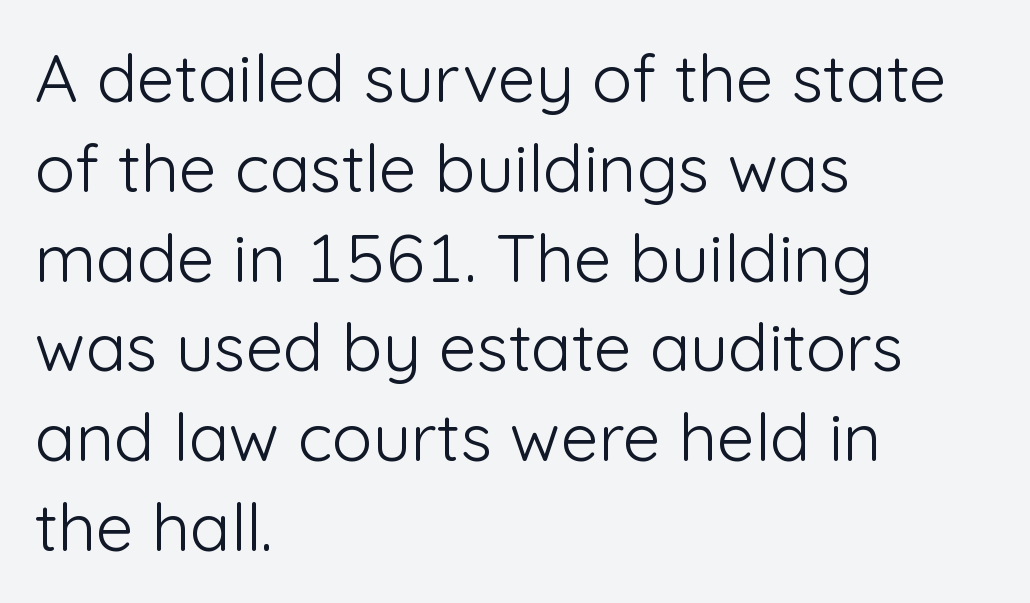
{"serif": "no", "italic": "no", "bold": "no", "weight": "light", "width": "normal", "stroke_contrast": "low", "x_height": "medium", "monospaced": "no", "underline": "no", "align": "left", "line_spacing": "normal", "line_spacing_ratio": 1.34, "letter_spacing": "normal", "letter_spacing_em": 0.0, "glyph_px": 67}
